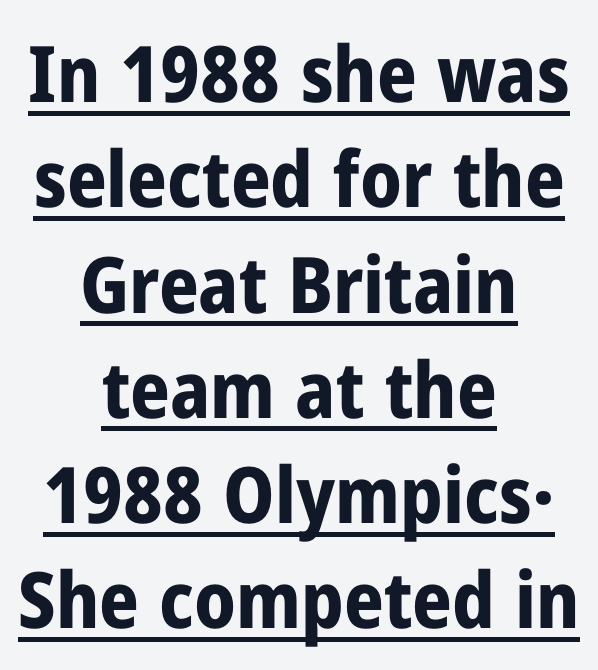
Q: Is the text bold? A: Yes.
Q: Is the text italic (slanted)? A: No, it is upright.
Q: Is the typeface a serif or a sans-serif typeface? A: Sans-serif.
Q: Is the text underlined? A: Yes.
Q: How is the paragraph aligned? A: Centered.
Q: Is the spacing between letters normal or unusually wide? A: Normal.
Q: Is the spacing between lines tight, normal or loose? A: Normal.
Q: Width (condensed, normal, or wide)? A: Condensed.
Q: Stroke contrast? A: Low.
Q: x-height? A: Medium.
Q: Monospaced? A: No.
